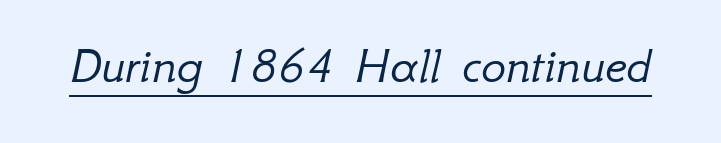
Q: Is the text bold? A: No.
Q: Is the text italic (slanted)? A: Yes, it leans right by about 12 degrees.
Q: Is the text underlined? A: Yes.
Q: Is the spacing between letters normal or unusually wide? A: Normal.
Q: Width (condensed, normal, or wide)? A: Normal.
Q: Stroke contrast? A: Low.
Q: x-height? A: Small.
Q: Monospaced? A: No.
